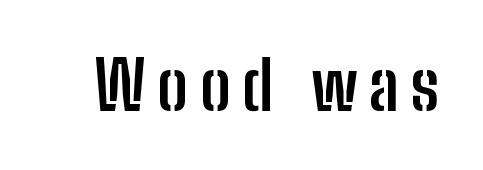
Q: Is the text bold? A: Yes.
Q: Is the text italic (slanted)? A: No, it is upright.
Q: Is the typeface a serif or a sans-serif typeface? A: Sans-serif.
Q: Is the text underlined? A: No.
Q: Width (condensed, normal, or wide)? A: Condensed.
Q: Stroke contrast? A: Low.
Q: x-height? A: Medium.
Q: Monospaced? A: No.
